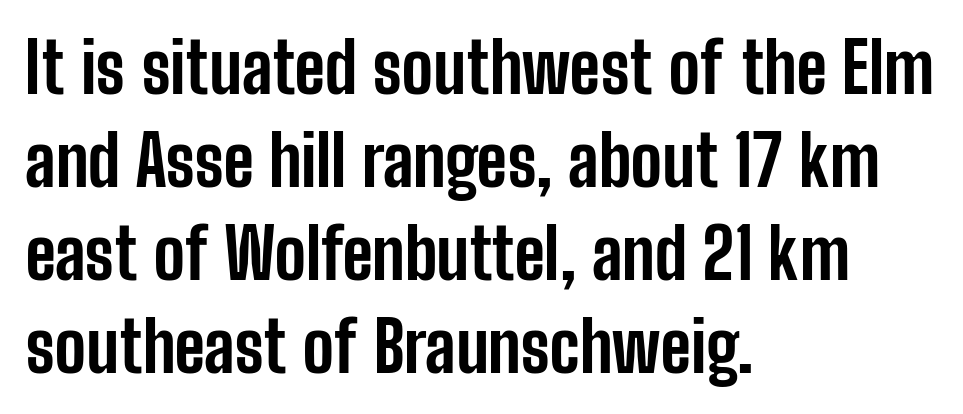
Q: Is the text bold? A: Yes.
Q: Is the text italic (slanted)? A: No, it is upright.
Q: Is the typeface a serif or a sans-serif typeface? A: Sans-serif.
Q: Is the text underlined? A: No.
Q: How is the paragraph aligned? A: Left-aligned.
Q: Is the spacing between letters normal or unusually wide? A: Normal.
Q: Is the spacing between lines tight, normal or loose? A: Normal.
Q: Width (condensed, normal, or wide)? A: Condensed.
Q: Stroke contrast? A: Low.
Q: x-height? A: Medium.
Q: Monospaced? A: No.
